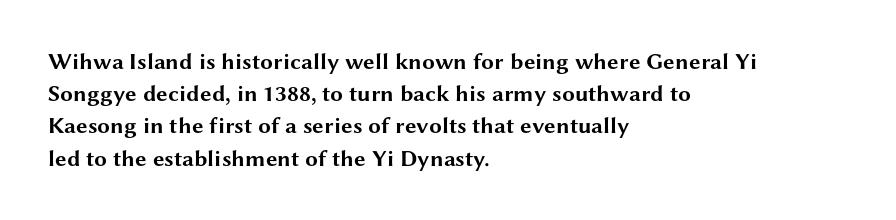
The image shows 23 px bold type, upright; set left-aligned, normal line spacing (1.4x), normal letter spacing, not underlined.
